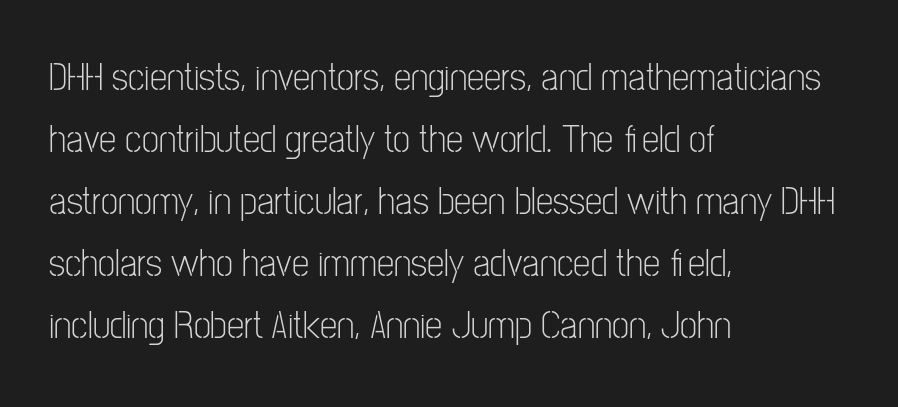
{"serif": "no", "italic": "no", "bold": "no", "weight": "light", "width": "condensed", "stroke_contrast": "low", "x_height": "medium", "monospaced": "no", "underline": "no", "align": "left", "line_spacing": "normal", "line_spacing_ratio": 1.59, "letter_spacing": "normal", "letter_spacing_em": 0.0, "glyph_px": 39}
